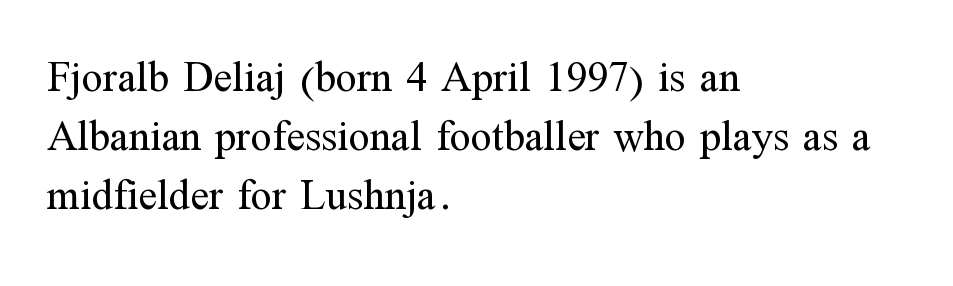
Spacing verdict: proportional, widths tailored to each character. The face looks like a standard text weight, possibly lighter. Caption: multi-line text, flush left, ragged right. This rendering leaves character spacing at its baseline value.
